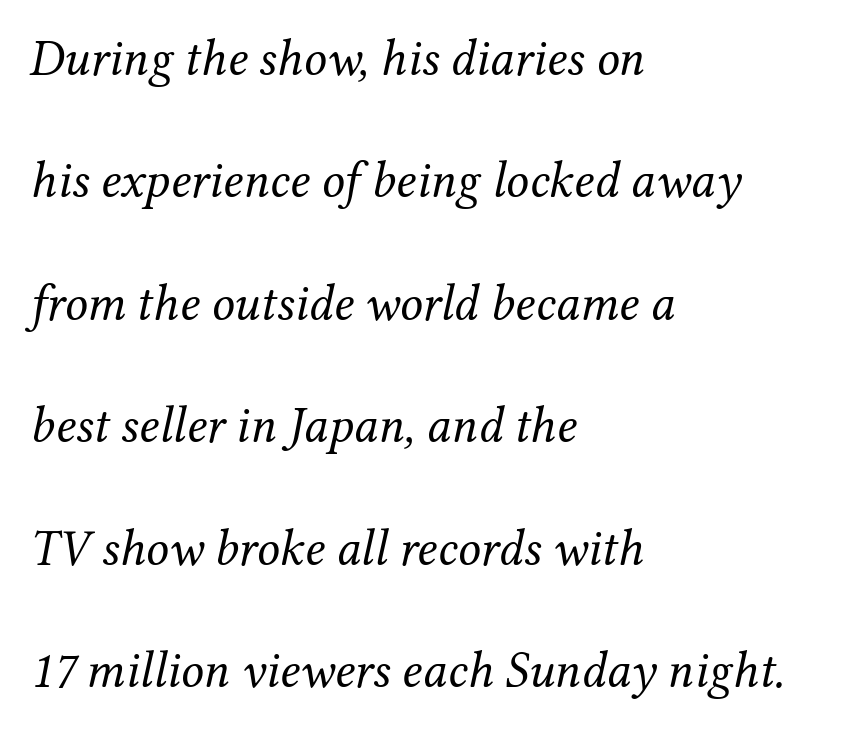
Looking at the ascenders, they clearly lean. Note the varied advance widths — an 'i' is clearly narrower than an 'm'. The space between consecutive lines is lavish. The designer went with a serif here, giving each stem small feet. The baseline area is clear.
